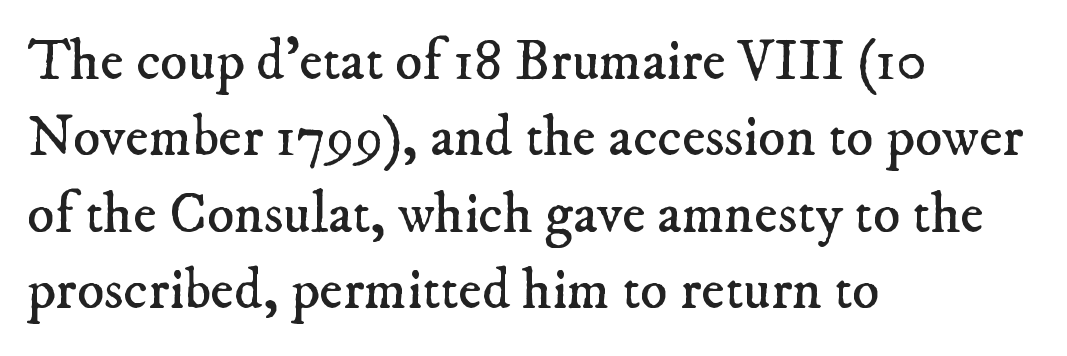
This rendering leaves character spacing at its baseline value. The letters advance in unequal steps, a hallmark of proportional type. Bare-footed words on every line. Check where the strokes stop: tiny serifs finish them off.
